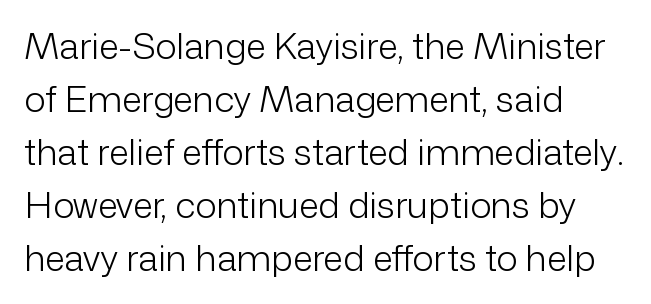
The image shows 36 px light sans-serif type, upright; set left-aligned, normal line spacing (1.47x), normal letter spacing, not underlined; low stroke contrast and a medium x-height.
